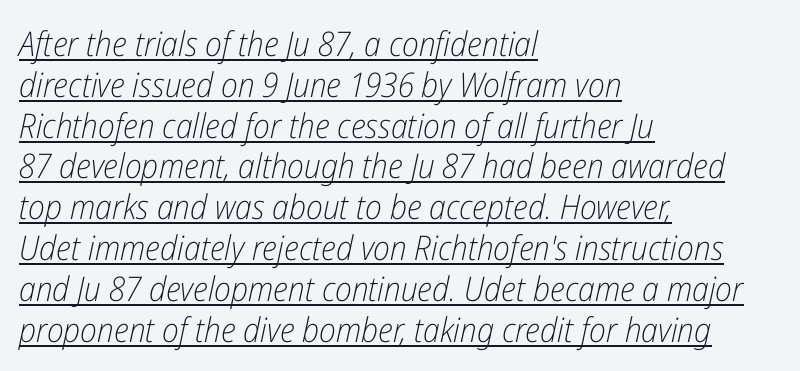
The image shows 34 px light, condensed type, italic (leaning right); set left-aligned, line spacing 1.2x, normal letter spacing, underlined; low stroke contrast and a medium x-height.
